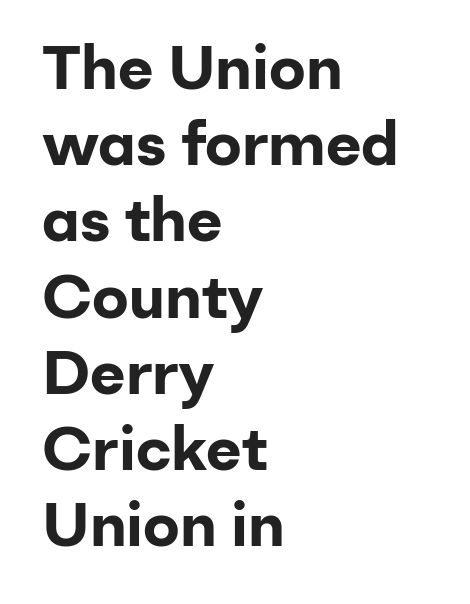
{"serif": "no", "italic": "no", "bold": "yes", "weight": "bold", "width": "normal", "stroke_contrast": "low", "x_height": "medium", "monospaced": "no", "underline": "no", "align": "left", "line_spacing": "normal", "line_spacing_ratio": 1.25, "letter_spacing": "normal", "letter_spacing_em": 0.0, "glyph_px": 61}
